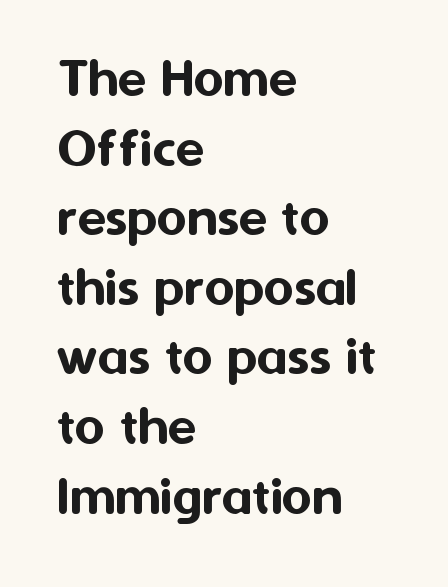
Underlining? Definitely not there. When letters stand straight like this, we call the style roman or upright. Looks like regular typesetting: each glyph gets only the width it needs. Reading down the block, your eye returns to a fixed left position each line. The rendering shows plain stroke endings on the letterforms — a sans-serif design.
